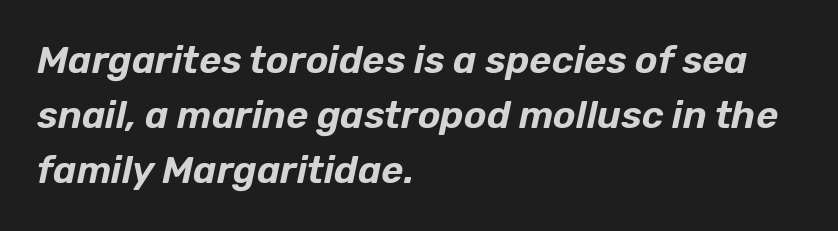
{"italic": "yes", "lean": "right", "slant_degrees": 12, "width": "normal", "stroke_contrast": "low", "x_height": "medium", "monospaced": "no", "underline": "no", "align": "left", "line_spacing": "normal", "line_spacing_ratio": 1.45, "letter_spacing": "normal", "letter_spacing_em": 0.0, "glyph_px": 38}
